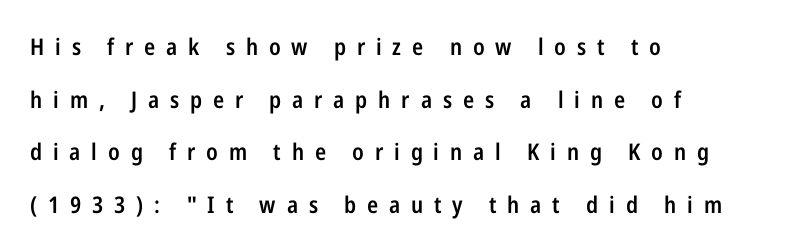
The line-height multiplier appears high, well above default. The specimen omits any rule beneath the text block's lines. A somewhat darkened texture: the type is semibold rather than bold. Each line starts at the same left margin while the right side varies. A typesetter would mark this as roman, not italic.
